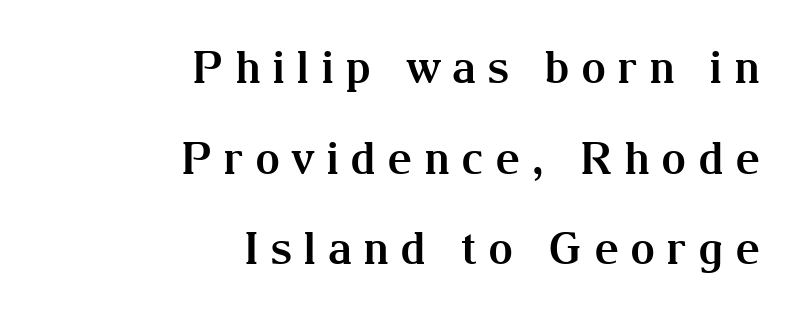
Q: Is the text bold? A: Yes.
Q: Is the text italic (slanted)? A: No, it is upright.
Q: Is the typeface a serif or a sans-serif typeface? A: Serif.
Q: Is the text underlined? A: No.
Q: How is the paragraph aligned? A: Right-aligned.
Q: Is the spacing between letters normal or unusually wide? A: Unusually wide.
Q: Is the spacing between lines tight, normal or loose? A: Loose.
Q: Width (condensed, normal, or wide)? A: Normal.
Q: Stroke contrast? A: Medium.
Q: x-height? A: Medium.
Q: Monospaced? A: No.
